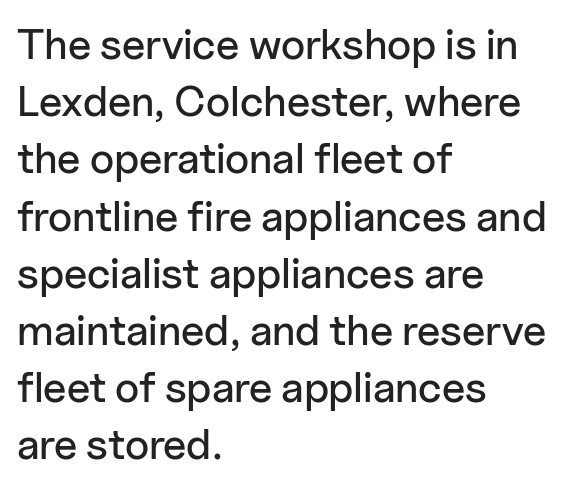
A student would call this left alignment; a typographer would say flush left, rag right. The type is set solid horizontally, with unmodified tracking. Note the varied advance widths — an 'i' is clearly narrower than an 'm'. The axis of the letterforms is exactly vertical. Just letters on the line, the space beneath them empty.
